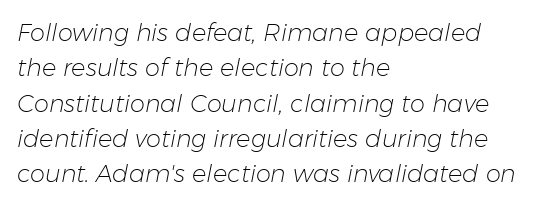
{"italic": "yes", "lean": "right", "slant_degrees": 11, "bold": "no", "underline": "no", "align": "left", "line_spacing": "normal", "line_spacing_ratio": 1.47, "letter_spacing": "normal", "letter_spacing_em": 0.0, "glyph_px": 24}
